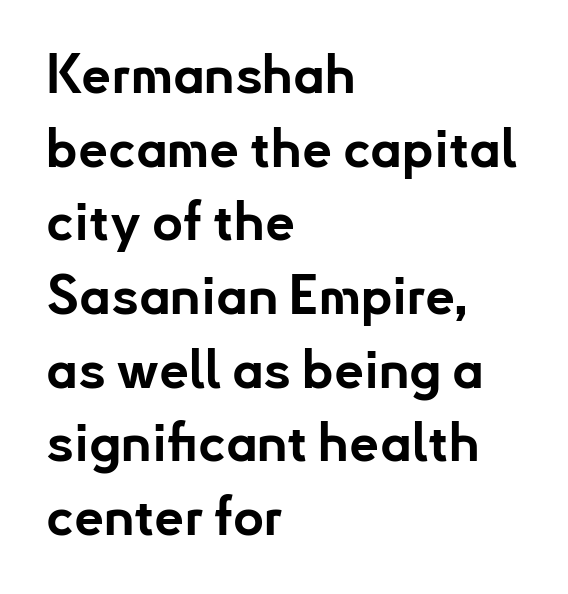
Q: Is the text bold? A: Yes.
Q: Is the text italic (slanted)? A: No, it is upright.
Q: Is the typeface a serif or a sans-serif typeface? A: Sans-serif.
Q: Is the text underlined? A: No.
Q: How is the paragraph aligned? A: Left-aligned.
Q: Is the spacing between letters normal or unusually wide? A: Normal.
Q: Is the spacing between lines tight, normal or loose? A: Normal.
Q: Width (condensed, normal, or wide)? A: Normal.
Q: Stroke contrast? A: Low.
Q: x-height? A: Small.
Q: Monospaced? A: No.
